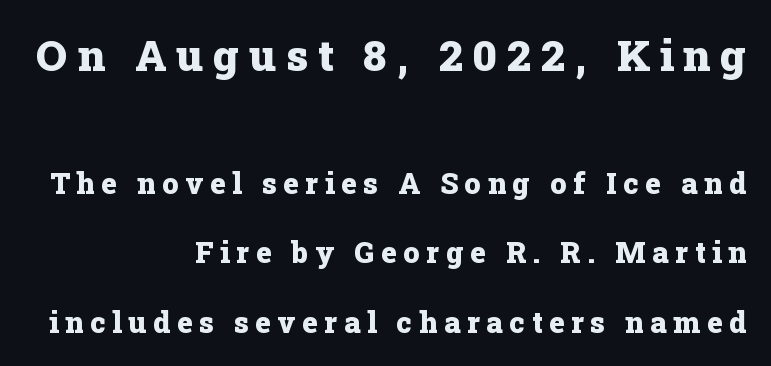
The passage shown has open, widely tracked lettering throughout. Upright lettering throughout. This sample has the flowing, uneven cadence of proportional lettering. Honestly, there is no underline to notice here at all. You can tell from the footed stems that serif type was used. Successive baselines arrive slowly, with a big drop between each.
